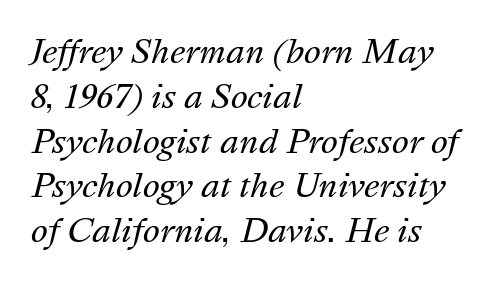
The image shows 32 px regular-weight type, italic (leaning right); set left-aligned, normal line spacing (1.4x), normal letter spacing, not underlined; medium stroke contrast and a medium x-height.
